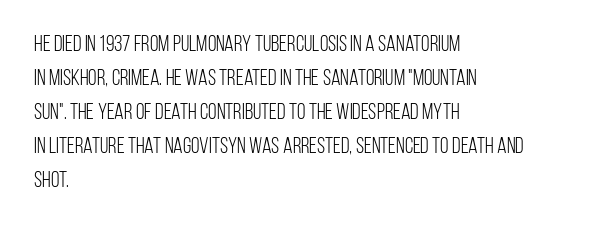
Q: Is the text bold? A: No.
Q: Is the text italic (slanted)? A: No, it is upright.
Q: Is the text underlined? A: No.
Q: How is the paragraph aligned? A: Left-aligned.
Q: Is the spacing between letters normal or unusually wide? A: Normal.
Q: Is the spacing between lines tight, normal or loose? A: Normal.
